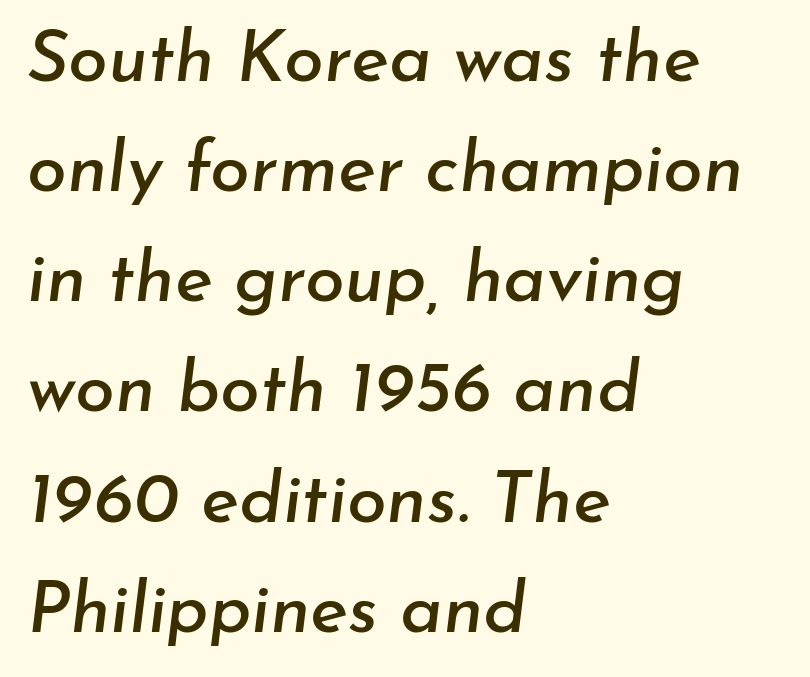
{"italic": "yes", "lean": "right", "slant_degrees": 7, "width": "normal", "stroke_contrast": "low", "x_height": "small", "monospaced": "no", "underline": "no", "align": "left", "line_spacing": "normal", "line_spacing_ratio": 1.53, "letter_spacing": "normal", "letter_spacing_em": 0.0, "glyph_px": 72}
